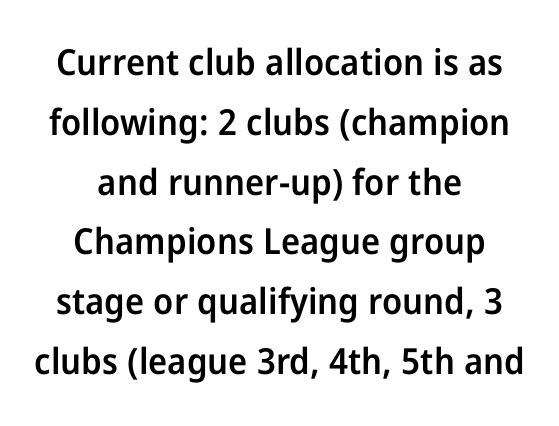
{"serif": "no", "italic": "no", "bold": "semi", "weight": "semibold", "width": "normal", "stroke_contrast": "low", "x_height": "medium", "monospaced": "no", "underline": "no", "align": "center", "line_spacing": "normal", "line_spacing_ratio": 1.66, "letter_spacing": "normal", "letter_spacing_em": 0.0, "glyph_px": 36}
